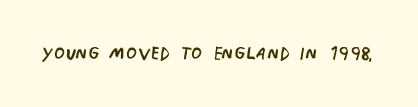
{"bold": "no", "underline": "no", "letter_spacing": "normal", "letter_spacing_em": 0.0, "glyph_px": 25}
